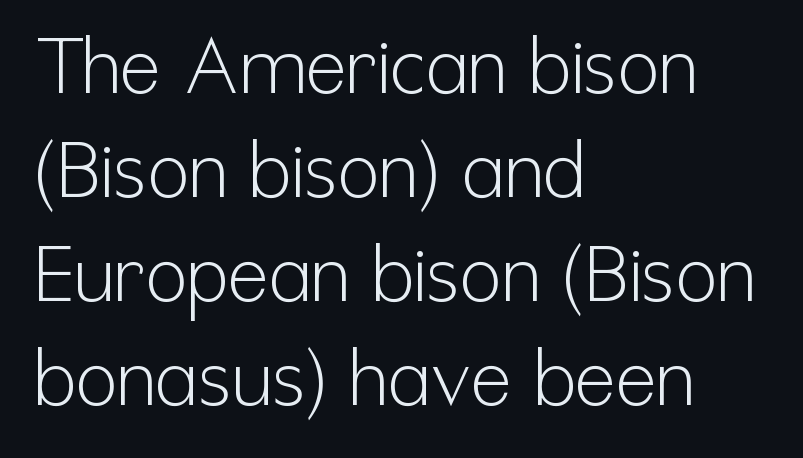
The words here are not underlined. These lines are rendered in a variable-pitch font. Is the block centered? No — it sits flush against the left margin. The face looks like a standard text weight, possibly lighter. Regarding leading, the lines here are spaced in the standard way. When letters stand straight like this, we call the style roman or upright.
